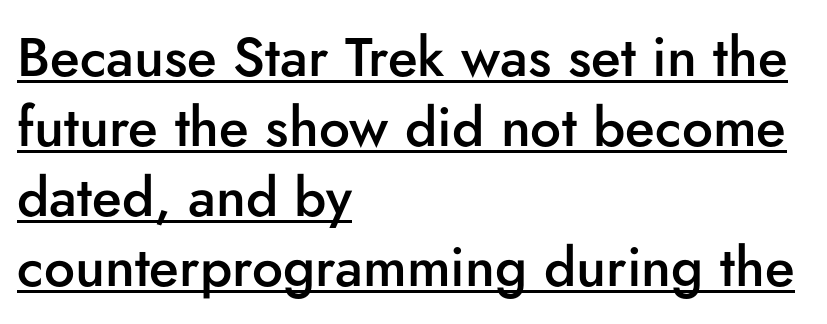
A somewhat darkened texture: the type is semibold rather than bold. Is this a sans? Yes — the strokes have no serifs. Characters follow at the spacing the type designer built in. The letters stand straight up with perfectly vertical stems. Line starts are locked; line ends wander. This sample has the flowing, uneven cadence of proportional lettering.
